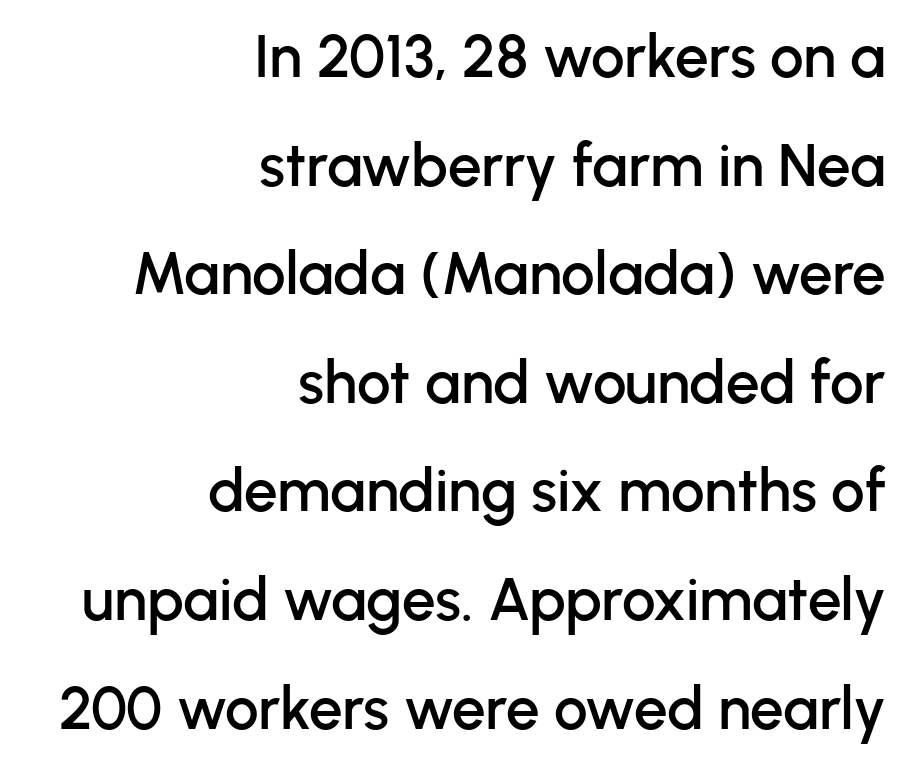
{"serif": "no", "italic": "no", "width": "normal", "stroke_contrast": "low", "x_height": "medium", "monospaced": "no", "underline": "no", "align": "right", "line_spacing_ratio": 1.81, "letter_spacing": "normal", "letter_spacing_em": 0.0, "glyph_px": 60}
